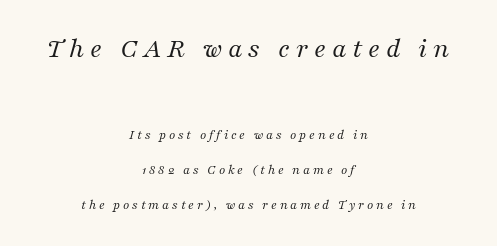
The image shows 29 px regular-weight serif type, italic (leaning right); set centered, loose line spacing (2.49x), unusually wide letter spacing (+0.2 em), not underlined; the first (top) block is 2.07x larger; medium stroke contrast and a medium x-height.
